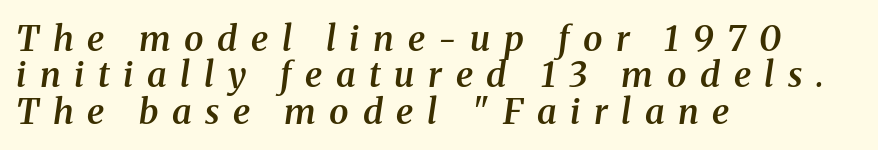
{"serif": "yes", "italic": "yes", "lean": "right", "slant_degrees": 8, "bold": "semi", "weight": "semibold", "width": "normal", "stroke_contrast": "medium", "x_height": "medium", "monospaced": "no", "underline": "no", "align": "left", "line_spacing": "tight", "line_spacing_ratio": 1.04, "letter_spacing": "wide", "letter_spacing_em": 0.39, "glyph_px": 35}
